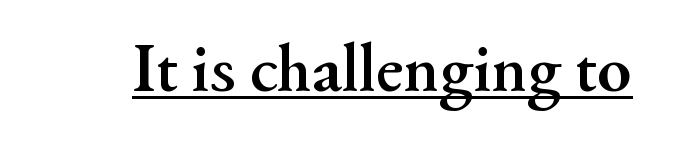
Q: Is the text bold? A: Yes.
Q: Is the text italic (slanted)? A: No, it is upright.
Q: Is the typeface a serif or a sans-serif typeface? A: Serif.
Q: Is the text underlined? A: Yes.
Q: Is the spacing between letters normal or unusually wide? A: Normal.
Q: Width (condensed, normal, or wide)? A: Normal.
Q: Stroke contrast? A: Medium.
Q: x-height? A: Small.
Q: Monospaced? A: No.
